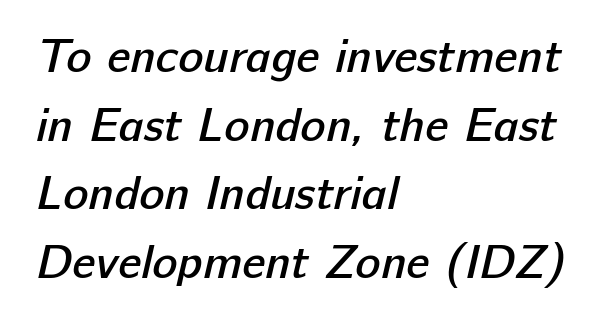
Check the space under the baseline: it is left empty. Is the letter spacing exaggerated? No — it looks like the ordinary default. These lines stack with their left ends in a neat column. Looks like regular typesetting: each glyph gets only the width it needs. Serif or sans? Sans — the stroke terminals are bare.
